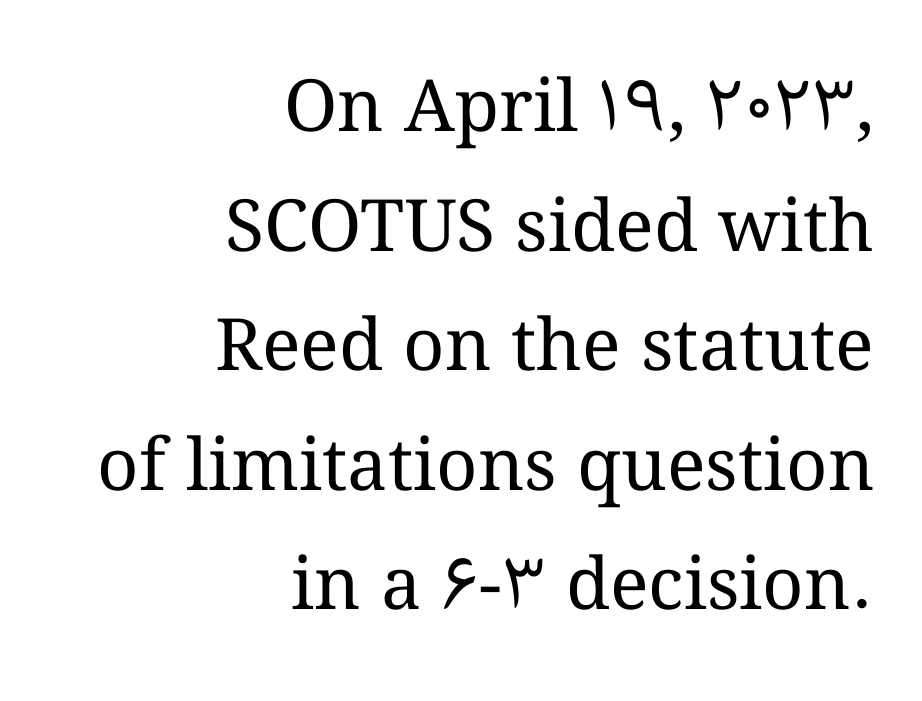
Here the designer chose a conventional face with non-uniform glyph widths. Line spacing here is normal. Compared with typical body copy, the letter spacing here is the same. The characters are drawn with everyday or finer stroke widths. A flush-right, rag-left setting is used for this passage. Descender tails drop into unmarked territory.
